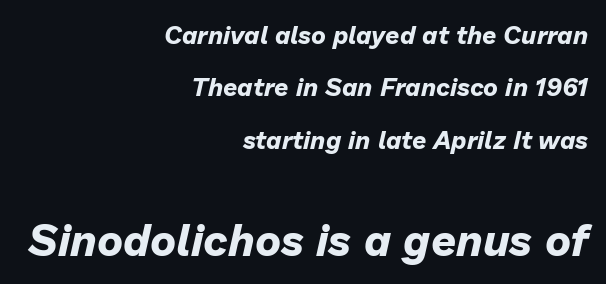
Q: Is the text bold? A: Yes.
Q: Is the text italic (slanted)? A: Yes, it leans right by about 13 degrees.
Q: Is the text underlined? A: No.
Q: How is the paragraph aligned? A: Right-aligned.
Q: Is the spacing between letters normal or unusually wide? A: Normal.
Q: Is the spacing between lines tight, normal or loose? A: Loose.
Q: Which block of text is set in a larger size, the first (top) or the second (bottom)? A: The second (bottom) one.
Q: Width (condensed, normal, or wide)? A: Normal.
Q: Stroke contrast? A: Low.
Q: x-height? A: Medium.
Q: Monospaced? A: No.
